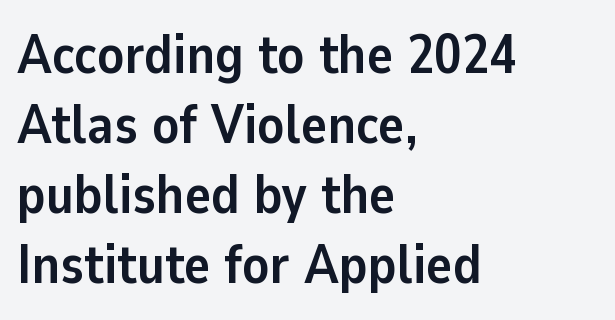
Q: Is the text bold? A: Yes.
Q: Is the text italic (slanted)? A: No, it is upright.
Q: Is the typeface a serif or a sans-serif typeface? A: Sans-serif.
Q: Is the text underlined? A: No.
Q: How is the paragraph aligned? A: Left-aligned.
Q: Is the spacing between letters normal or unusually wide? A: Normal.
Q: Is the spacing between lines tight, normal or loose? A: Normal.
Q: Width (condensed, normal, or wide)? A: Normal.
Q: Stroke contrast? A: Low.
Q: x-height? A: Medium.
Q: Monospaced? A: No.
